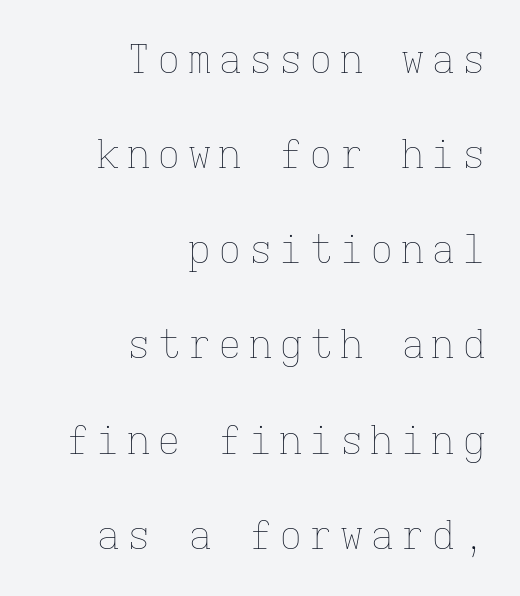
The image shows 39 px thin type, upright, monospaced; set right-aligned, loose line spacing (2.44x), not underlined; low stroke contrast and a medium x-height.
